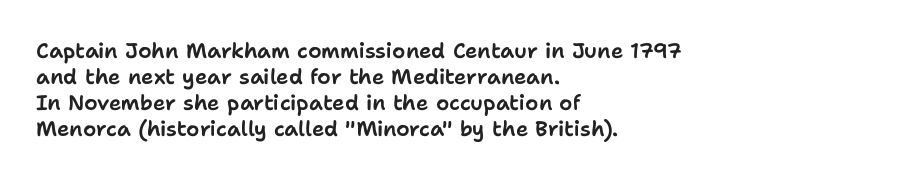
The typesetter chose a ragged-right arrangement here. The type sits square on the baseline with zero lean. There is no visible air inserted between adjacent glyphs. Has an underline been added? It has not.
